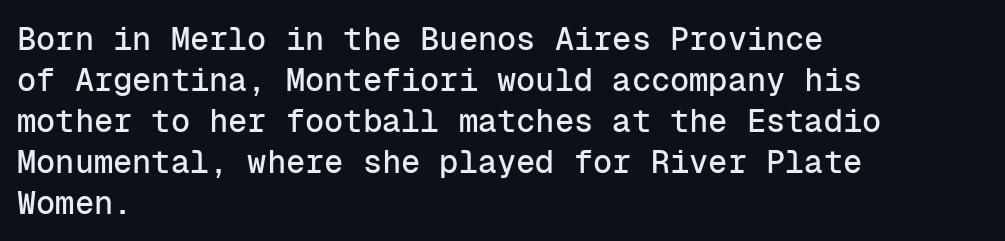
Honestly, there is no underline to notice here at all. The letters march in equal steps, a hallmark of fixed-pitch type. Are there feet on the stems? There aren't — it's a sans. A typesetter would call this leading conventional body-copy spacing. The rendering anchors every line to the left-hand side.
